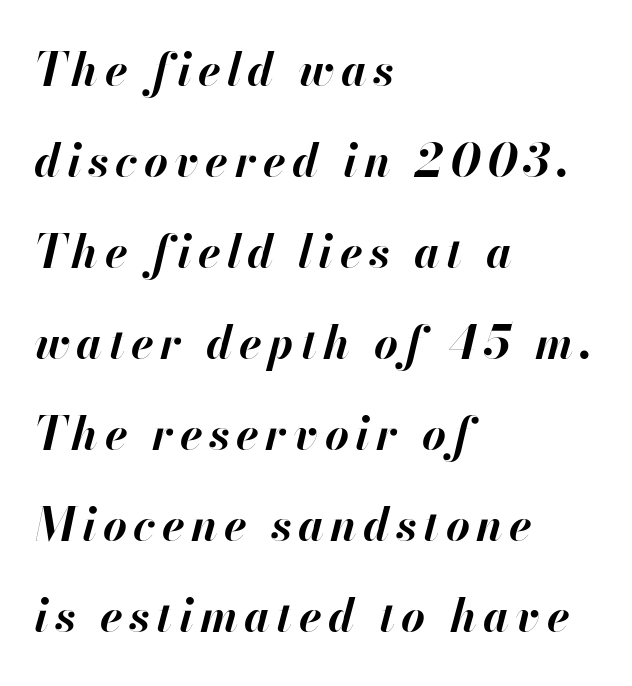
{"italic": "yes", "lean": "right", "slant_degrees": 13, "bold": "yes", "weight": "bold", "width": "normal", "stroke_contrast": "high", "x_height": "small", "monospaced": "no", "underline": "no", "align": "left", "line_spacing": "loose", "line_spacing_ratio": 1.98, "glyph_px": 46}
